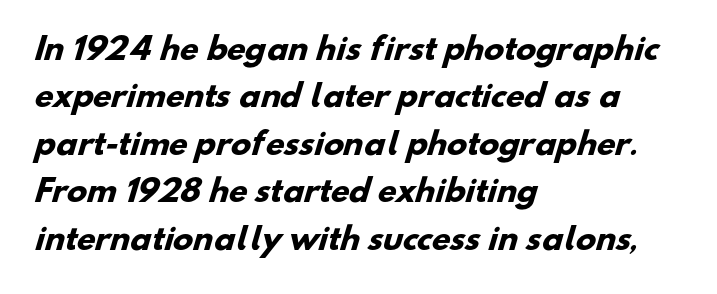
Heavy, bold letterforms. Descender tails drop into unmarked territory. Each letter keeps its own natural width here, so spacing adapts to shape. Spacing between characters is what you'd get straight out of the box. The rag falls on the right side of this text block.
